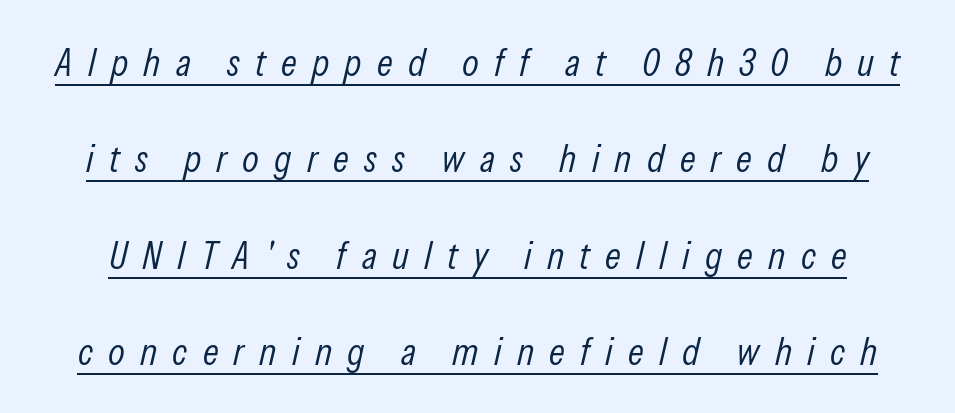
{"italic": "yes", "lean": "right", "slant_degrees": 13, "bold": "no", "weight": "light", "width": "condensed", "stroke_contrast": "low", "x_height": "medium", "monospaced": "no", "underline": "yes", "line_spacing": "loose", "line_spacing_ratio": 2.47, "letter_spacing": "wide", "letter_spacing_em": 0.39, "glyph_px": 39}
